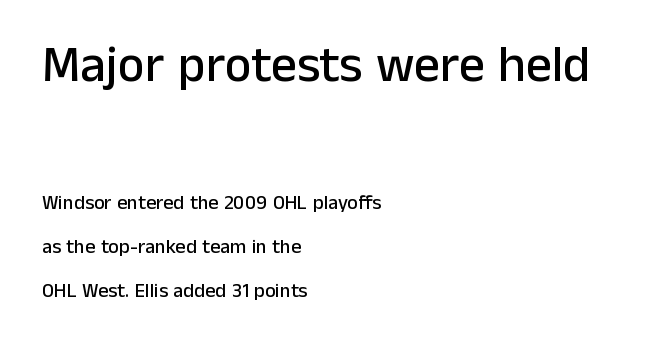
{"serif": "no", "italic": "no", "width": "normal", "stroke_contrast": "low", "x_height": "medium", "monospaced": "no", "underline": "no", "align": "left", "line_spacing": "loose", "line_spacing_ratio": 2.19, "letter_spacing": "normal", "letter_spacing_em": 0.0, "larger_block": "first", "size_ratio": 2.55, "glyph_px": 51}
